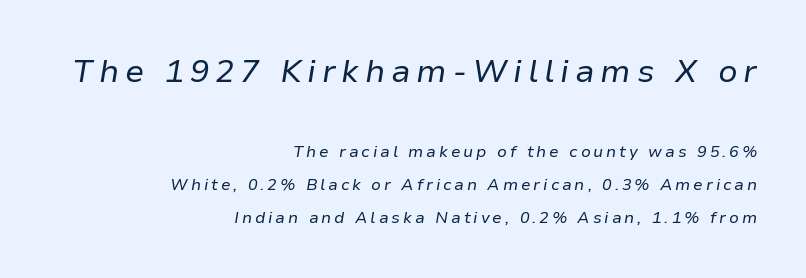
{"italic": "yes", "lean": "right", "slant_degrees": 9, "bold": "no", "weight": "regular", "width": "normal", "stroke_contrast": "low", "x_height": "medium", "monospaced": "no", "underline": "no", "align": "right", "line_spacing": "loose", "line_spacing_ratio": 2.05, "larger_block": "first", "size_ratio": 2.0, "glyph_px": 32}
